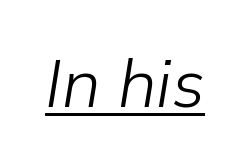
The image shows 67 px light type, italic (leaning right); set normal letter spacing, underlined; low stroke contrast and a medium x-height.
